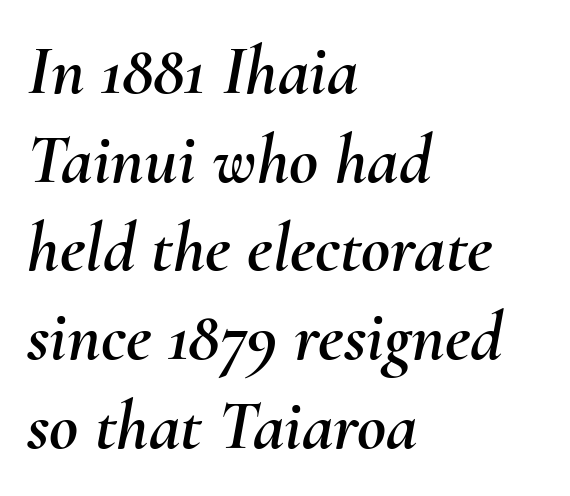
The lines in this sample share a left origin and differ only in where they stop. Notice how descenders clear the ascenders below comfortably — that's standard leading. The face used here is proportionally spaced, like ordinary book or web type. Words appear dense and cohesive because spacing is normal. Underlining? Definitely not there. Style check: oblique.
